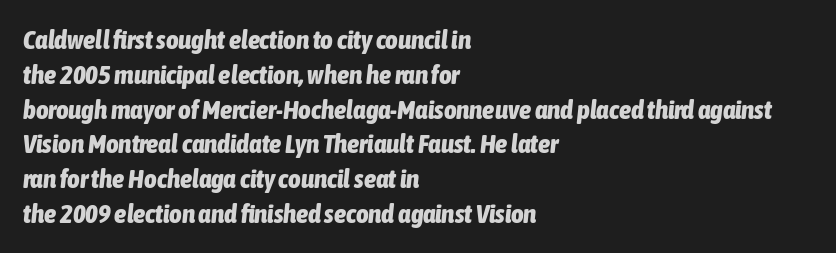
The image shows 27 px bold type, italic (leaning right); set left-aligned, normal line spacing (1.29x), normal letter spacing, not underlined.
